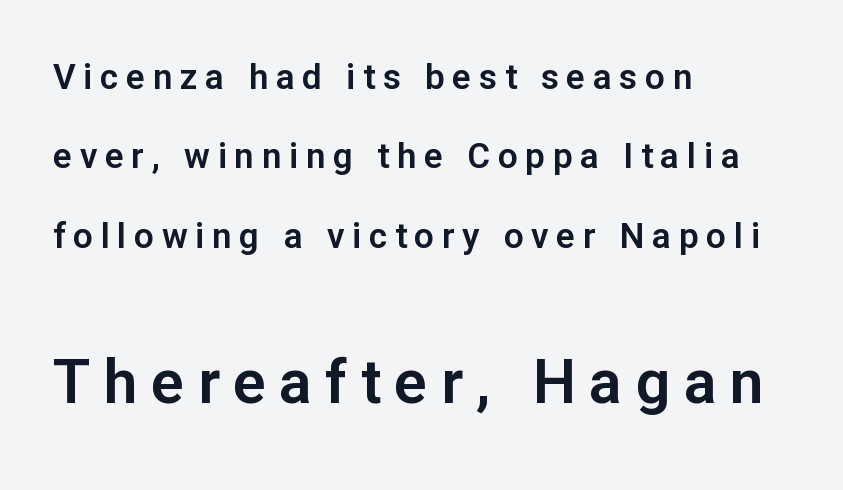
This block would shrink considerably if given ordinary leading; it's expanded now. Bigger letters appear in the bottom chunk; the top chunk is reduced. Anything drawn beneath the words? Only blank space. The ragged edge is on the right, which tells us the setting is flush left.
